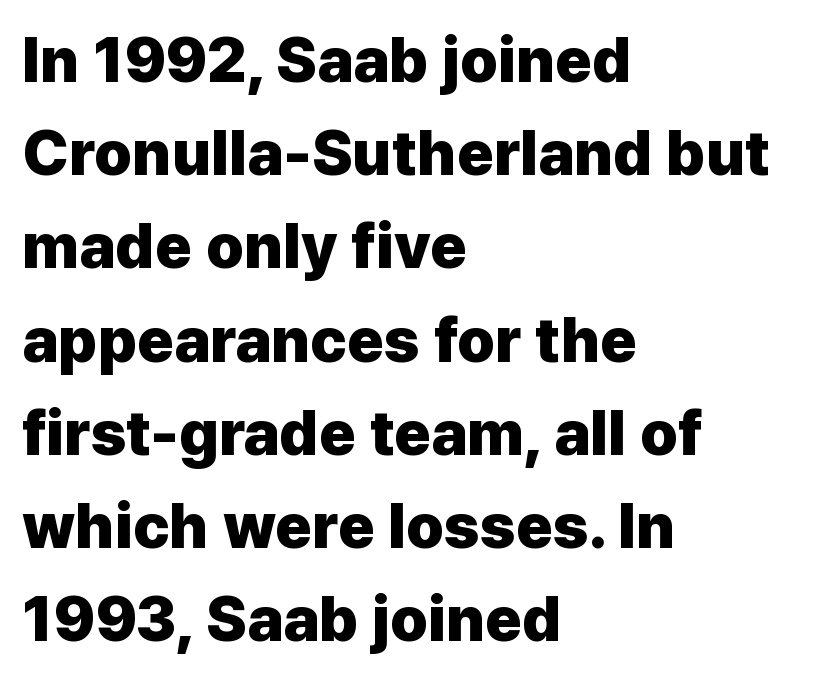
Q: Is the text bold? A: Yes.
Q: Is the text italic (slanted)? A: No, it is upright.
Q: Is the typeface a serif or a sans-serif typeface? A: Sans-serif.
Q: Is the text underlined? A: No.
Q: How is the paragraph aligned? A: Left-aligned.
Q: Is the spacing between letters normal or unusually wide? A: Normal.
Q: Is the spacing between lines tight, normal or loose? A: Normal.
Q: Width (condensed, normal, or wide)? A: Normal.
Q: Stroke contrast? A: Low.
Q: x-height? A: Medium.
Q: Monospaced? A: No.
